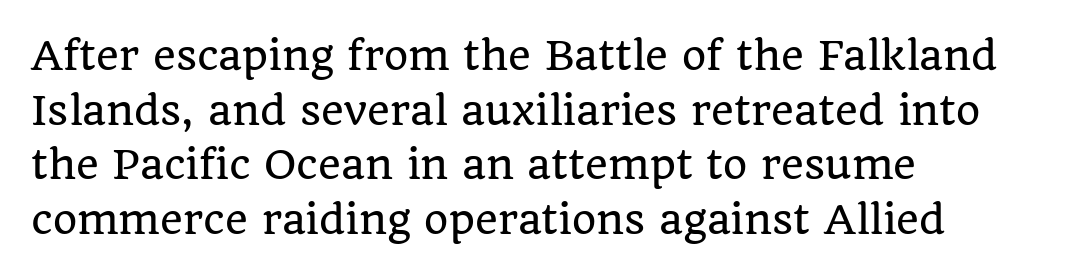
Q: Is the text italic (slanted)? A: No, it is upright.
Q: Is the typeface a serif or a sans-serif typeface? A: Serif.
Q: Is the text underlined? A: No.
Q: How is the paragraph aligned? A: Left-aligned.
Q: Is the spacing between letters normal or unusually wide? A: Normal.
Q: Is the spacing between lines tight, normal or loose? A: Normal.
Q: Width (condensed, normal, or wide)? A: Normal.
Q: Stroke contrast? A: Low.
Q: x-height? A: Large.
Q: Monospaced? A: No.
